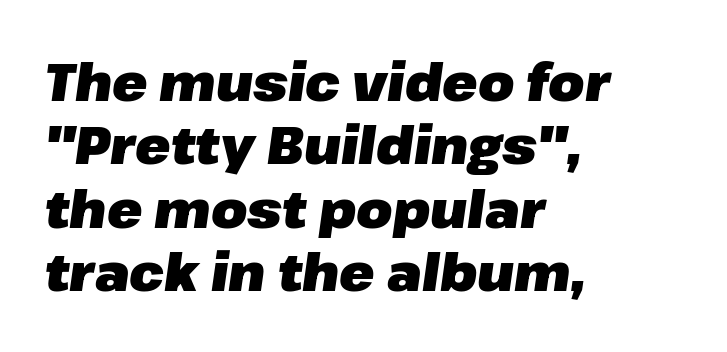
The space directly below the letters is spotless. These lines keep a tight, regular rhythm from letter to letter. I'd describe the lettering as bold — thick and assertive. These lines stack with their left ends in a neat column. Slant detected: the letters are inclined. The passage shown is typed in a proportional face where columns would drift.
